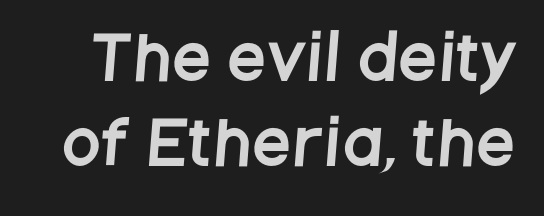
Clear beneath every line of the passage. The letters advance in unequal steps, a hallmark of proportional type. Nothing sits at the stroke ends, so this counts as sans-serif. Vertical spacing — default.
